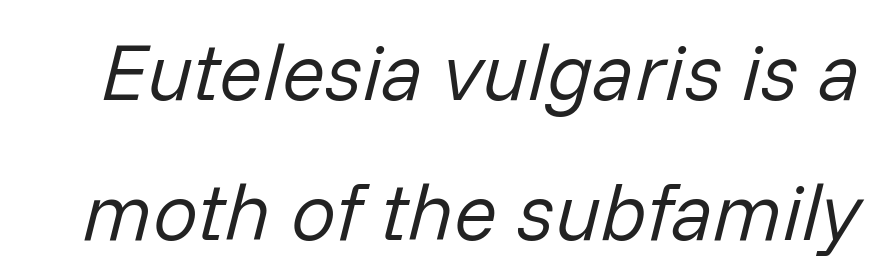
{"italic": "yes", "lean": "right", "slant_degrees": 14, "bold": "no", "weight": "regular", "width": "normal", "stroke_contrast": "low", "x_height": "medium", "monospaced": "no", "underline": "no", "line_spacing_ratio": 1.75, "letter_spacing": "normal", "letter_spacing_em": 0.0, "glyph_px": 80}
